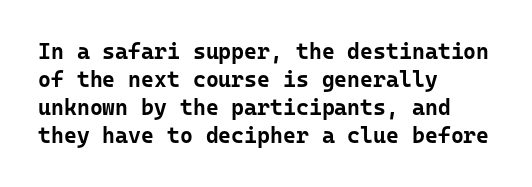
{"italic": "no", "bold": "yes", "underline": "no", "align": "left", "line_spacing": "normal", "line_spacing_ratio": 1.27, "letter_spacing": "normal", "letter_spacing_em": 0.0, "glyph_px": 22}
